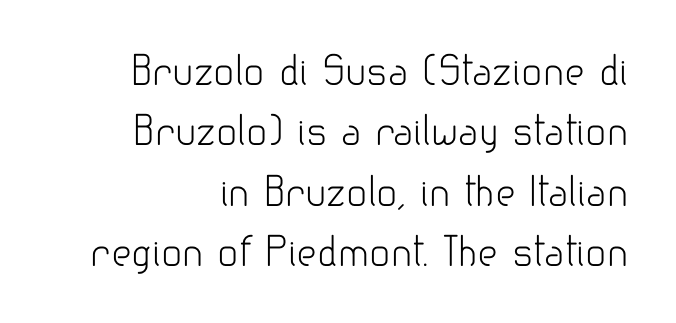
The image shows 39 px light sans-serif type, upright; set right-aligned, normal line spacing (1.55x), normal letter spacing, not underlined; low stroke contrast and a small x-height.
